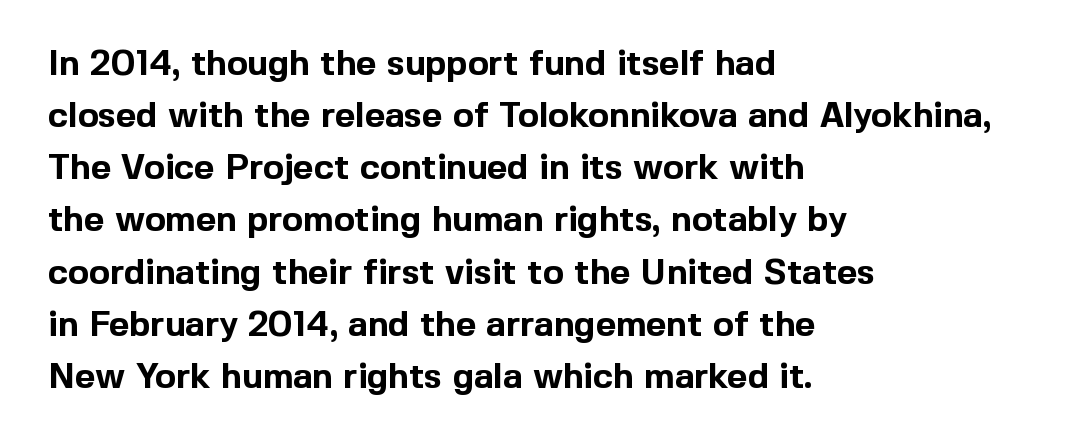
The horizontal fit of the characters is conventional and even. A roman cut, with each character standing at attention. The strokes are fattened all the way to bold. The text block is weighted toward the left margin, trailing off unevenly rightward. Honestly, there is no underline to notice here at all. Letterform terminals end flat and unadorned throughout the passage.
